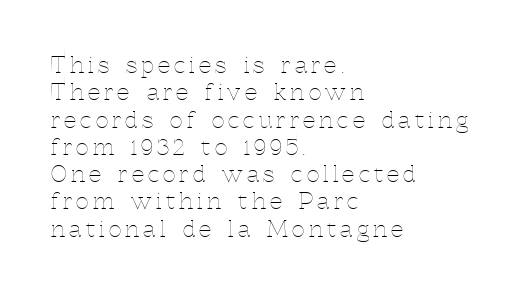
{"italic": "no", "bold": "no", "underline": "no", "align": "left", "line_spacing_ratio": 1.24, "glyph_px": 22}
